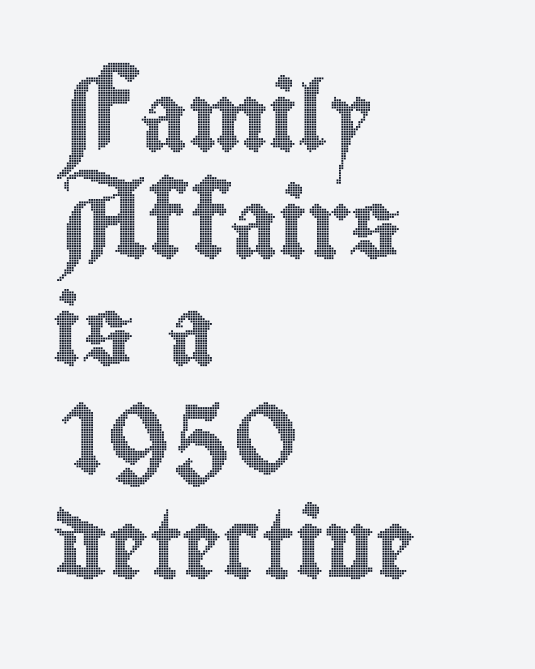
{"italic": "no", "width": "condensed", "x_height": "small", "monospaced": "no", "underline": "no", "align": "left", "line_spacing": "normal", "line_spacing_ratio": 1.57, "letter_spacing": "normal", "letter_spacing_em": 0.0, "glyph_px": 68}
